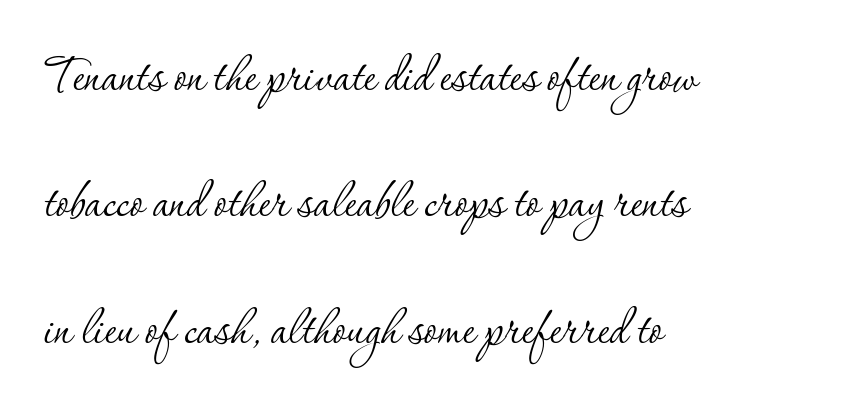
The image shows 61 px thin serif type; set left-aligned, loose line spacing (2.07x), normal letter spacing, not underlined; low stroke contrast and a small x-height.
